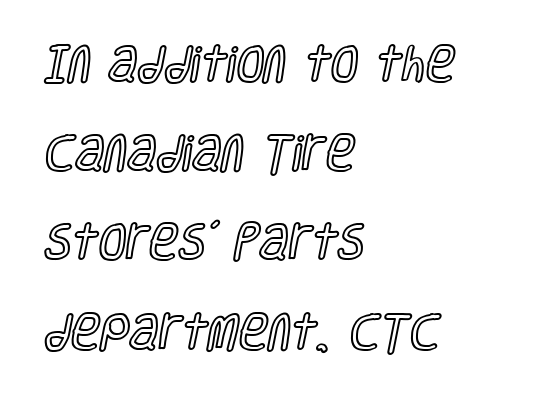
{"width": "condensed", "x_height": "large", "monospaced": "no", "underline": "no", "align": "left", "line_spacing": "loose", "line_spacing_ratio": 2.23, "letter_spacing": "normal", "letter_spacing_em": 0.0, "glyph_px": 40}
